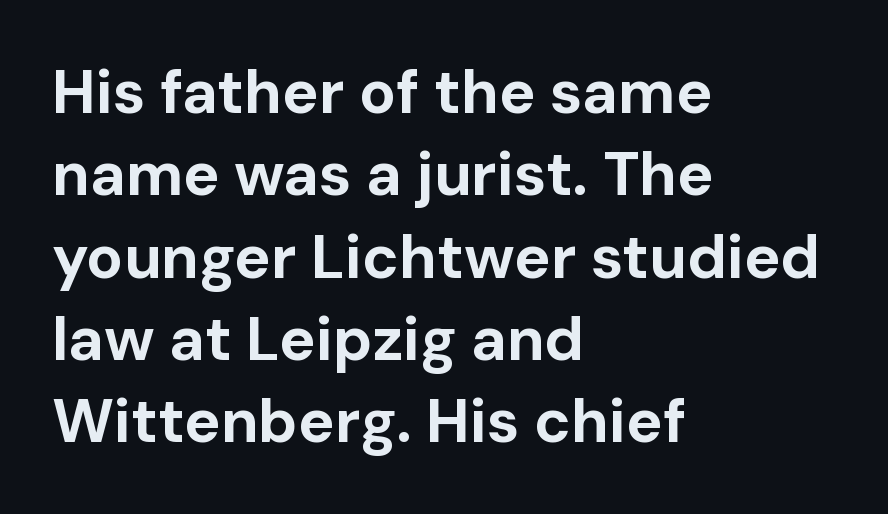
Leftover space on each line is placed entirely after the last word. The passage shown is typeset with a sans-serif family. Do the letters lean? They stand straight. The strip under each line holds only bare page. Normally led — the rows are evenly, conventionally spaced. The face used here is proportionally spaced, like ordinary book or web type.
